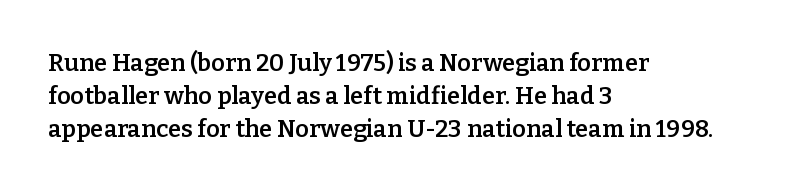
Q: Is the text bold? A: Semi-bold.
Q: Is the text italic (slanted)? A: No, it is upright.
Q: Is the text underlined? A: No.
Q: How is the paragraph aligned? A: Left-aligned.
Q: Is the spacing between letters normal or unusually wide? A: Normal.
Q: Is the spacing between lines tight, normal or loose? A: Normal.
